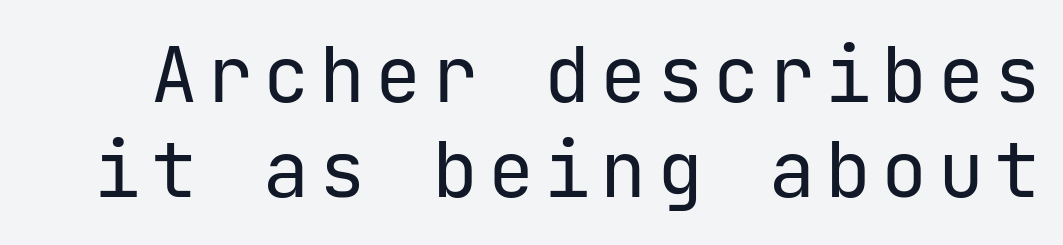
{"serif": "no", "italic": "no", "bold": "no", "weight": "regular", "width": "normal", "stroke_contrast": "low", "x_height": "medium", "underline": "no", "line_spacing_ratio": 1.24, "glyph_px": 77}
